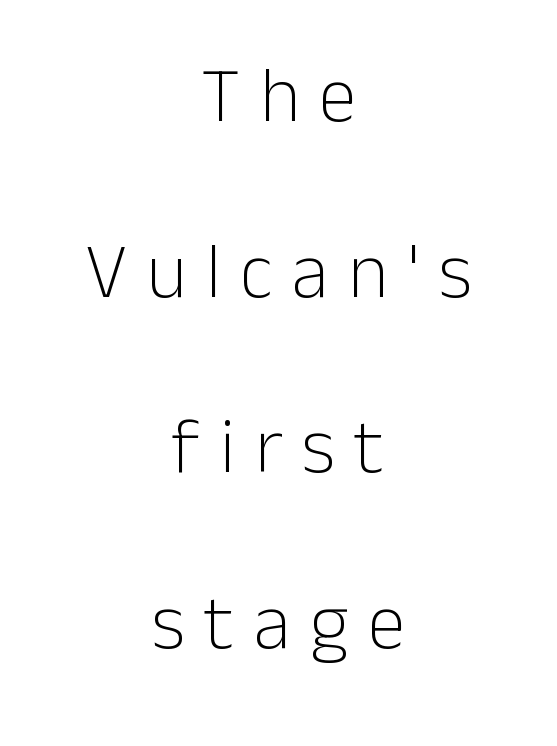
The image shows 77 px light sans-serif type, upright; set centered, loose line spacing (2.28x), unusually wide letter spacing (+0.25 em), not underlined; low stroke contrast and a medium x-height.
